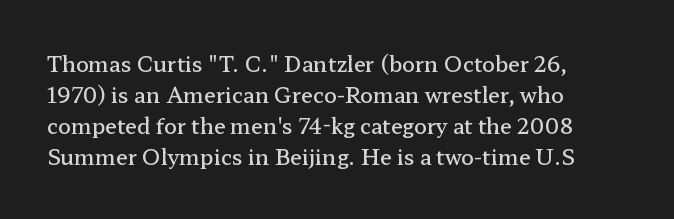
Q: Is the text bold? A: Semi-bold.
Q: Is the text italic (slanted)? A: No, it is upright.
Q: Is the text underlined? A: No.
Q: How is the paragraph aligned? A: Left-aligned.
Q: Is the spacing between letters normal or unusually wide? A: Normal.
Q: Is the spacing between lines tight, normal or loose? A: Normal.
